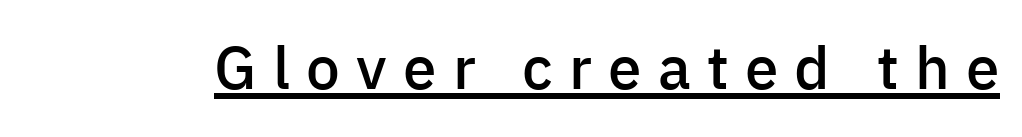
The image shows 60 px semibold sans-serif type, upright; set unusually wide letter spacing (+0.27 em), underlined; low stroke contrast and a medium x-height.
